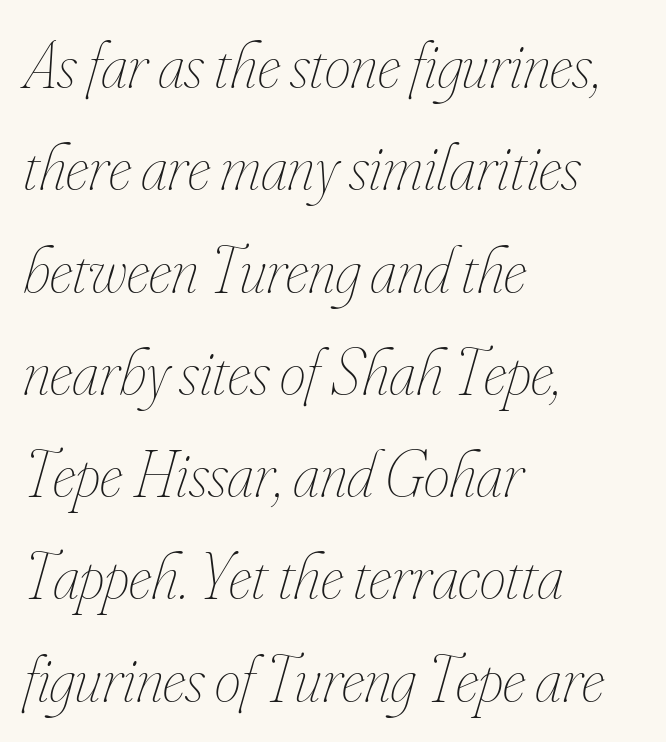
The strokes are not fattened; the text isn't bold. The whole block is typeset with a tilt. Short and long lines alike share a common starting point at left. Character widths vary here, with narrow letters taking less room than wide ones. Whoever set this chose a conventional vertical rhythm. Here the glyphs are tracked normally, forming tight word shapes.
